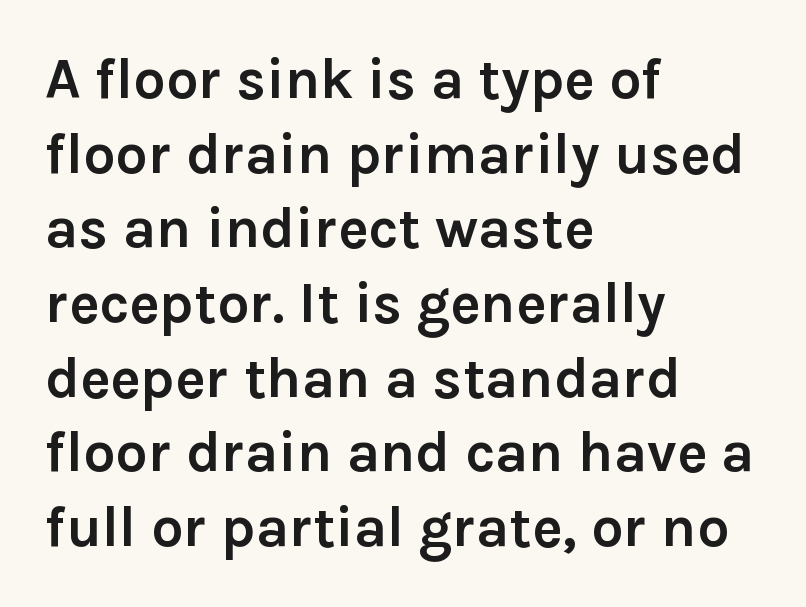
Q: Is the text bold? A: Yes.
Q: Is the text italic (slanted)? A: No, it is upright.
Q: Is the typeface a serif or a sans-serif typeface? A: Sans-serif.
Q: Is the text underlined? A: No.
Q: How is the paragraph aligned? A: Left-aligned.
Q: Is the spacing between letters normal or unusually wide? A: Normal.
Q: Is the spacing between lines tight, normal or loose? A: Normal.
Q: Width (condensed, normal, or wide)? A: Normal.
Q: Stroke contrast? A: Low.
Q: x-height? A: Medium.
Q: Monospaced? A: No.
